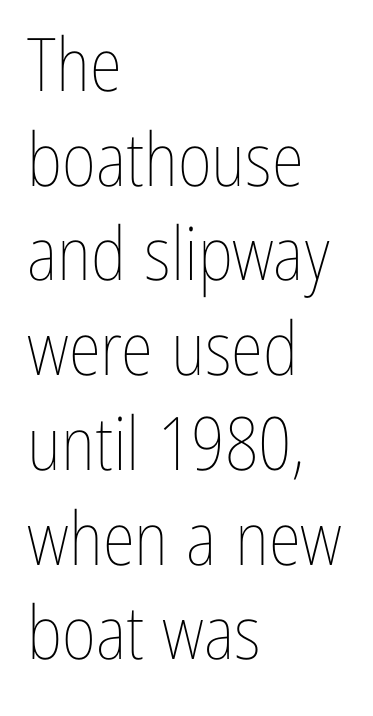
The image shows 74 px thin, condensed type, upright; set left-aligned, normal line spacing (1.28x), normal letter spacing, not underlined; low stroke contrast and a medium x-height.
